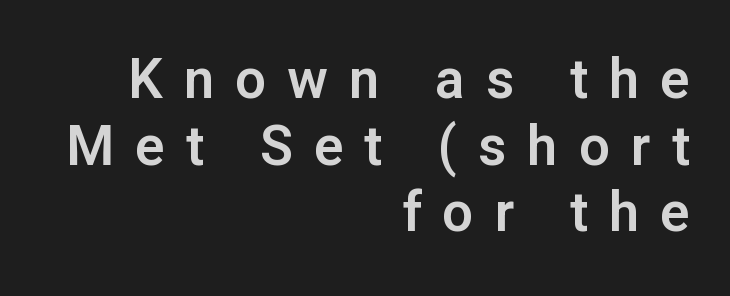
Q: Is the text italic (slanted)? A: No, it is upright.
Q: Is the typeface a serif or a sans-serif typeface? A: Sans-serif.
Q: Is the text underlined? A: No.
Q: How is the paragraph aligned? A: Right-aligned.
Q: Is the spacing between letters normal or unusually wide? A: Unusually wide.
Q: Width (condensed, normal, or wide)? A: Normal.
Q: Stroke contrast? A: Low.
Q: x-height? A: Medium.
Q: Monospaced? A: No.
